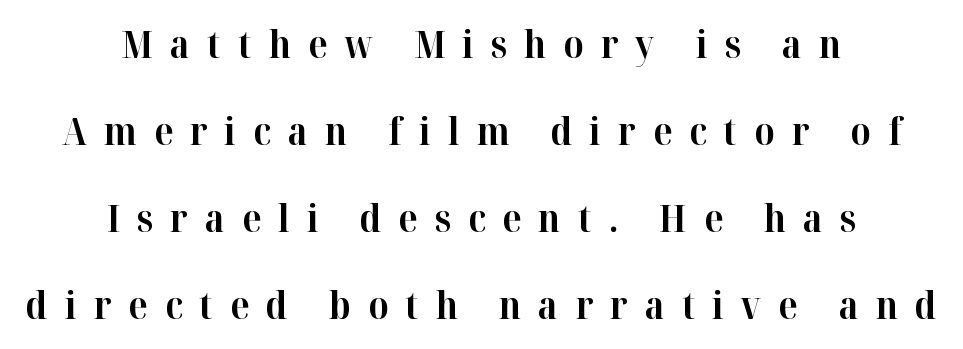
{"serif": "yes", "italic": "no", "bold": "yes", "weight": "bold", "width": "normal", "stroke_contrast": "high", "x_height": "medium", "monospaced": "no", "underline": "no", "align": "center", "line_spacing": "loose", "line_spacing_ratio": 2.29, "letter_spacing": "wide", "letter_spacing_em": 0.45, "glyph_px": 38}
